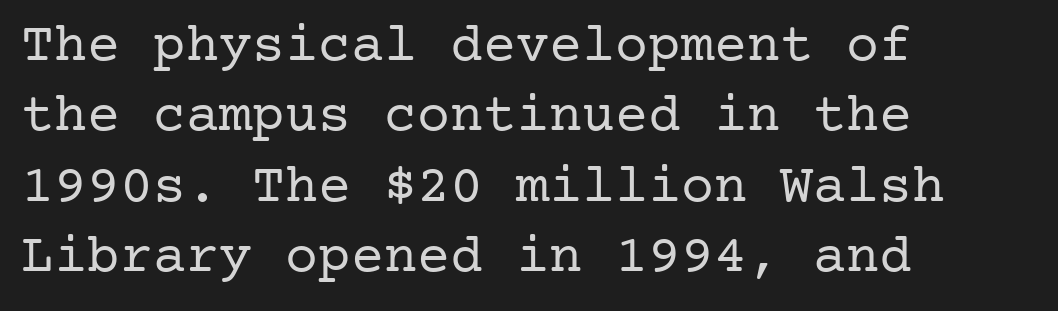
Q: Is the text bold? A: No.
Q: Is the text italic (slanted)? A: No, it is upright.
Q: Is the typeface a serif or a sans-serif typeface? A: Serif.
Q: Is the text underlined? A: No.
Q: How is the paragraph aligned? A: Left-aligned.
Q: Is the spacing between letters normal or unusually wide? A: Normal.
Q: Is the spacing between lines tight, normal or loose? A: Normal.
Q: Width (condensed, normal, or wide)? A: Normal.
Q: Stroke contrast? A: Low.
Q: x-height? A: Medium.
